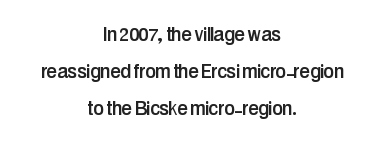
{"italic": "no", "underline": "no", "align": "center", "line_spacing": "normal", "line_spacing_ratio": 1.55, "letter_spacing": "normal", "letter_spacing_em": 0.0, "glyph_px": 24}
